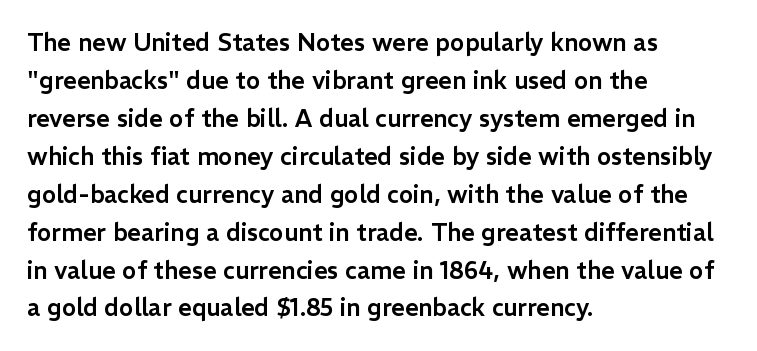
{"italic": "no", "underline": "no", "align": "left", "line_spacing": "normal", "line_spacing_ratio": 1.58, "letter_spacing": "normal", "letter_spacing_em": 0.0, "glyph_px": 24}
